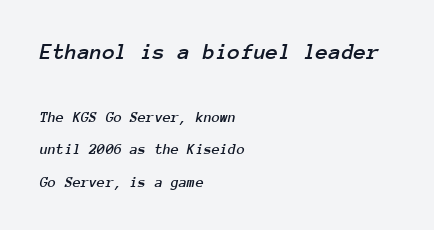
The image shows 23 px text type, italic (leaning right); set left-aligned, loose line spacing (2.18x), normal letter spacing, not underlined; the first (top) block is 1.53x larger.
